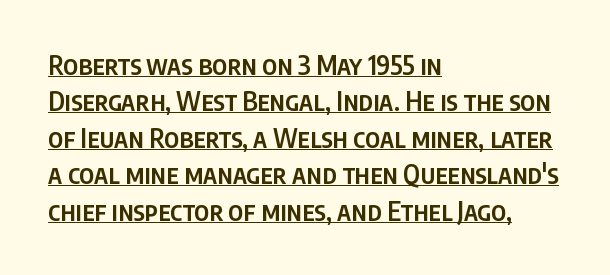
Q: Is the text bold? A: Semi-bold.
Q: Is the text italic (slanted)? A: No, it is upright.
Q: Is the text underlined? A: Yes.
Q: How is the paragraph aligned? A: Left-aligned.
Q: Is the spacing between letters normal or unusually wide? A: Normal.
Q: Is the spacing between lines tight, normal or loose? A: Normal.
